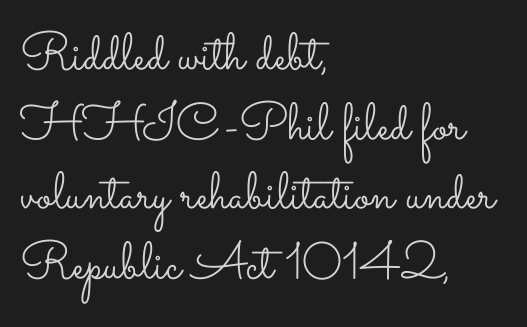
Heaviness? Minimal to ordinary, like unemphasized prose. Do the characters align in a grid? No, the font is proportional. There is no visible air inserted between adjacent glyphs.
